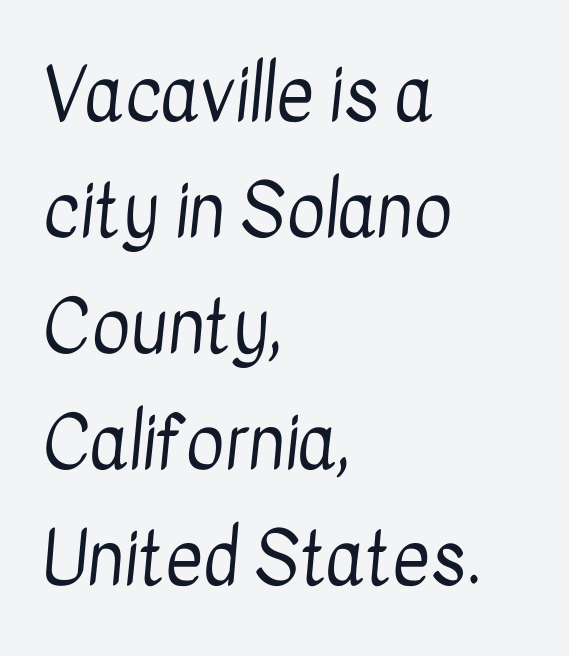
Q: Is the text bold? A: No.
Q: Is the typeface a serif or a sans-serif typeface? A: Sans-serif.
Q: Is the text underlined? A: No.
Q: How is the paragraph aligned? A: Left-aligned.
Q: Is the spacing between letters normal or unusually wide? A: Normal.
Q: Is the spacing between lines tight, normal or loose? A: Normal.
Q: Width (condensed, normal, or wide)? A: Condensed.
Q: Stroke contrast? A: Low.
Q: x-height? A: Medium.
Q: Monospaced? A: No.
